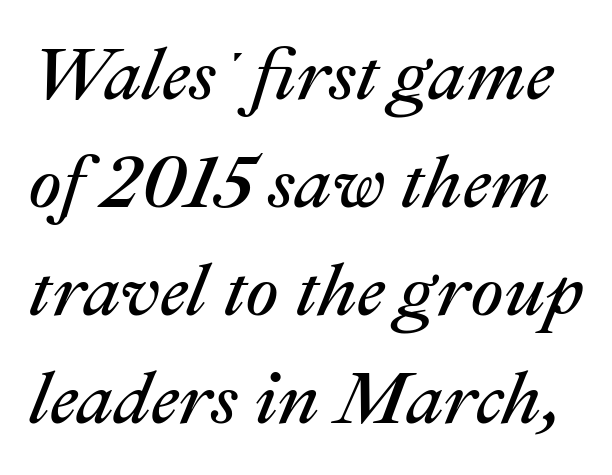
The image shows 74 px regular-weight type, italic (leaning right); set normal line spacing (1.46x), normal letter spacing, not underlined; medium stroke contrast and a medium x-height.
